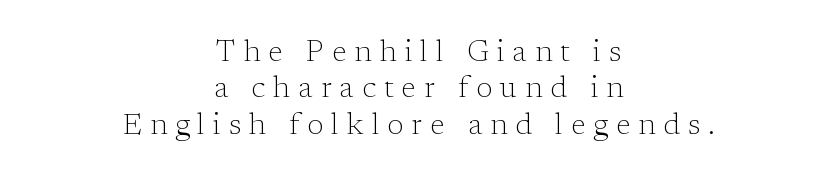
On a weight scale, this lands at 450 or below. Upright lettering throughout. The designer went with a serif here, giving each stem small feet. The letterforms stand isolated, each surrounded by extra space. Varying glyph widths throughout — classic text-font behaviour.
